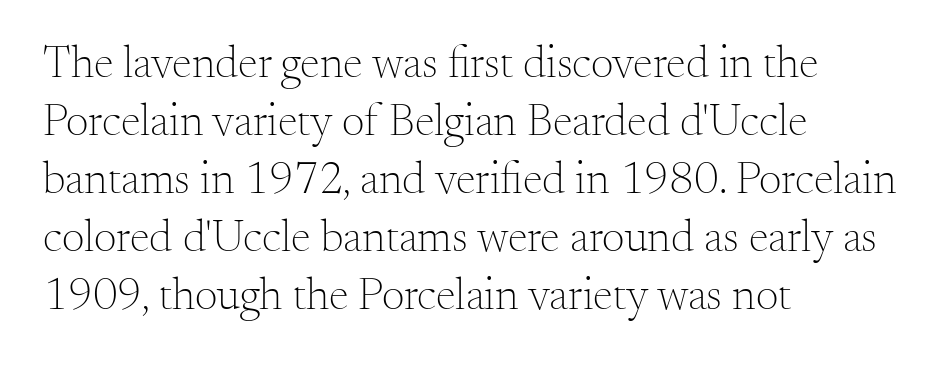
Standard letterfit; no display-style spreading of the glyphs. Stems and bowls with no extra thickness — not bold. The lettering holds an erect, upright posture throughout. Lines of text with bare space underneath. Varying glyph widths throughout — classic text-font behaviour.
